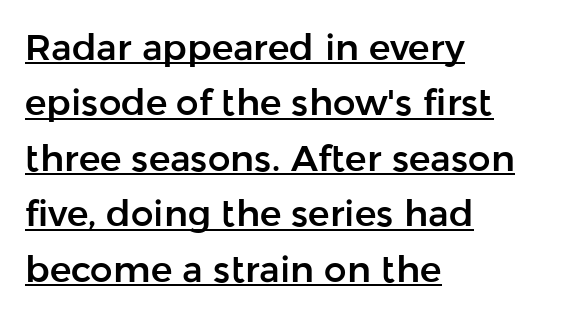
The image shows 36 px sans-serif type, upright; set left-aligned, normal line spacing (1.54x), normal letter spacing, underlined; low stroke contrast and a medium x-height.
